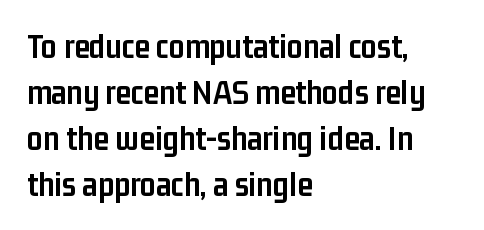
The image shows 35 px semibold, condensed sans-serif type, upright; set left-aligned, normal line spacing (1.31x), normal letter spacing, not underlined; low stroke contrast and a medium x-height.
